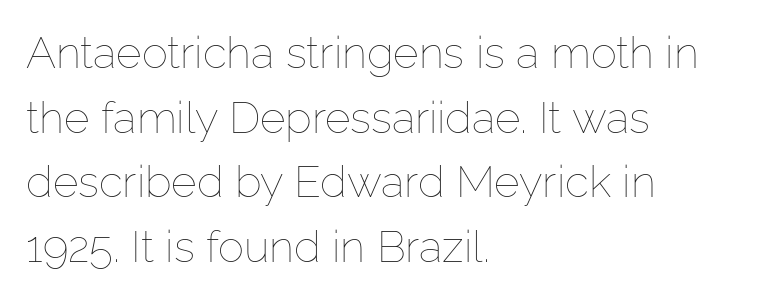
The image shows 44 px thin type, upright; set left-aligned, normal line spacing (1.47x), normal letter spacing, not underlined; low stroke contrast and a medium x-height.
